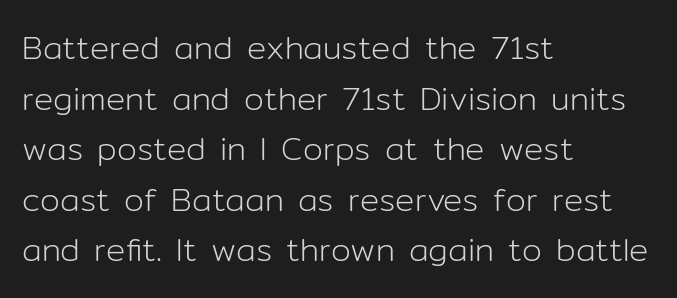
The image shows 32 px light sans-serif type, upright; set left-aligned, normal line spacing (1.58x), normal letter spacing, not underlined; low stroke contrast and a medium x-height.
